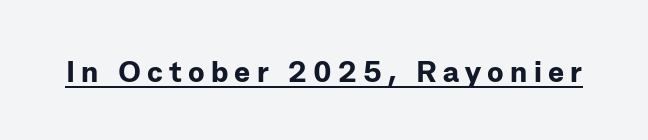
Regarding serifs, this sample does without them. The lettering stays uniformly vertical, giving the passage a roman look. Think of a printed novel: that variable character pitch is what you see here. Spacing between characters has been opened up far beyond the box default. Strong, thick strokes mark this as bold type. A baseline rule has been typeset under these characters.
